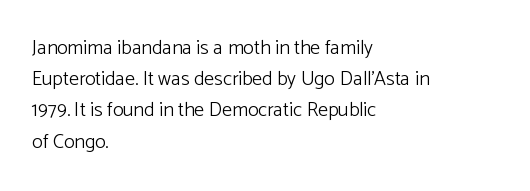
Between one letter and the next there's only the usual sliver of space. Letters rest on an invisible, unmarked baseline. Does the copy run flush right? No — it runs flush left. Nothing heavy about these letters — not bold at all.
